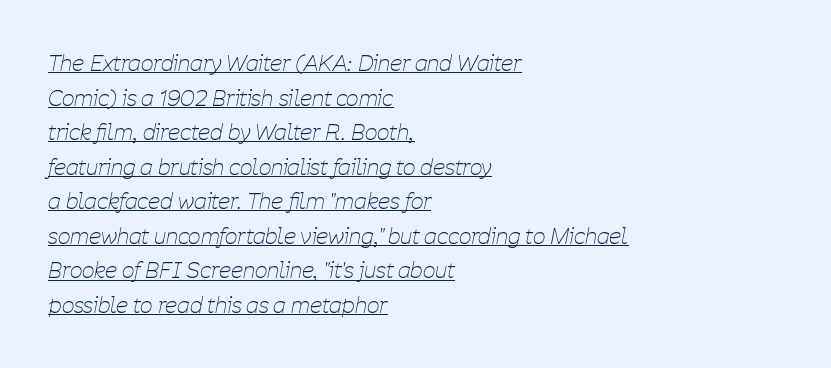
{"italic": "yes", "lean": "right", "slant_degrees": 11, "bold": "no", "underline": "yes", "align": "left", "line_spacing": "normal", "line_spacing_ratio": 1.57, "letter_spacing": "normal", "letter_spacing_em": 0.0, "glyph_px": 22}
